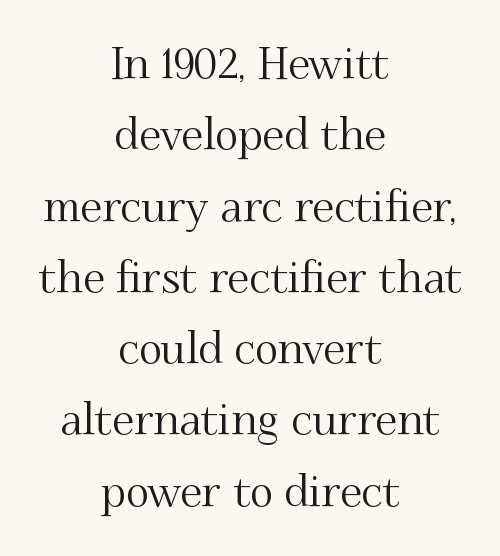
Q: Is the text italic (slanted)? A: No, it is upright.
Q: Is the typeface a serif or a sans-serif typeface? A: Serif.
Q: Is the text underlined? A: No.
Q: How is the paragraph aligned? A: Centered.
Q: Is the spacing between letters normal or unusually wide? A: Normal.
Q: Is the spacing between lines tight, normal or loose? A: Normal.
Q: Width (condensed, normal, or wide)? A: Normal.
Q: Stroke contrast? A: Medium.
Q: x-height? A: Small.
Q: Monospaced? A: No.
